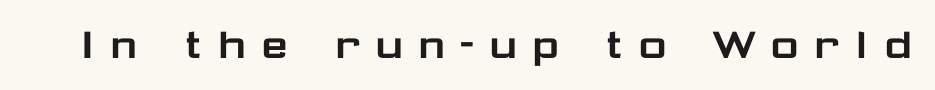
{"serif": "no", "italic": "no", "width": "wide", "stroke_contrast": "low", "x_height": "medium", "monospaced": "no", "underline": "no", "letter_spacing": "wide", "letter_spacing_em": 0.26, "glyph_px": 49}
